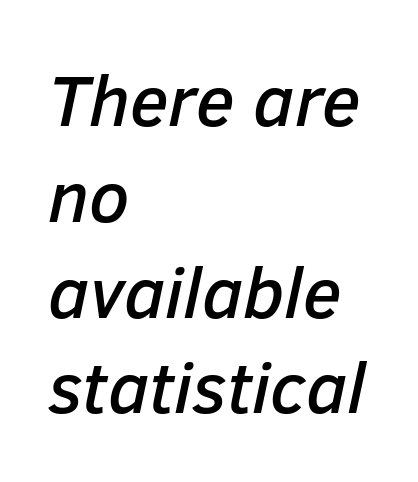
Proportional: the letters do not fall into vertical columns. Layout note: lines flush left. The face used here is rendered with its standard letterfit. Rows of type keep a routine distance in the vertical direction.
